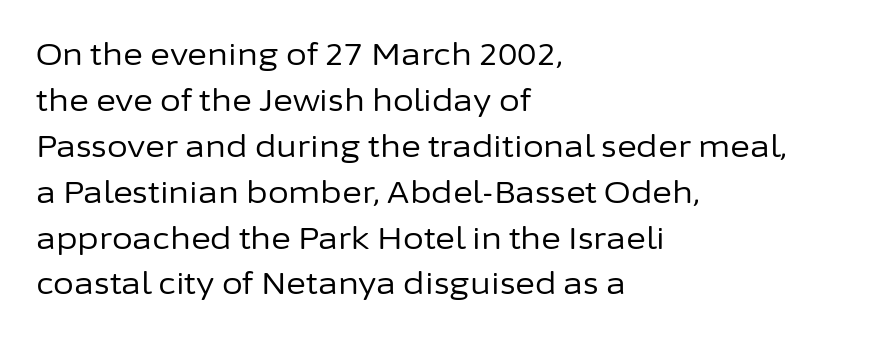
The image shows 30 px regular-weight sans-serif type, upright; set left-aligned, normal line spacing (1.53x), normal letter spacing, not underlined; low stroke contrast and a medium x-height.
